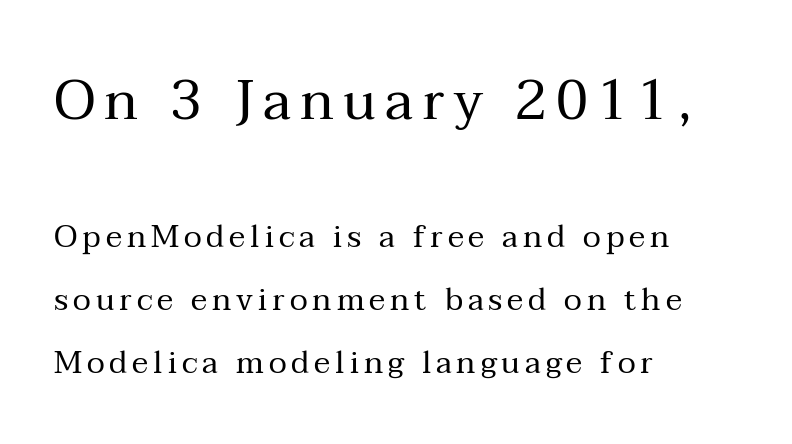
Q: Is the text bold? A: No.
Q: Is the text italic (slanted)? A: No, it is upright.
Q: Is the typeface a serif or a sans-serif typeface? A: Serif.
Q: Is the text underlined? A: No.
Q: How is the paragraph aligned? A: Left-aligned.
Q: Is the spacing between lines tight, normal or loose? A: Loose.
Q: Which block of text is set in a larger size, the first (top) or the second (bottom)? A: The first (top) one.
Q: Width (condensed, normal, or wide)? A: Normal.
Q: Stroke contrast? A: Medium.
Q: x-height? A: Medium.
Q: Monospaced? A: No.
